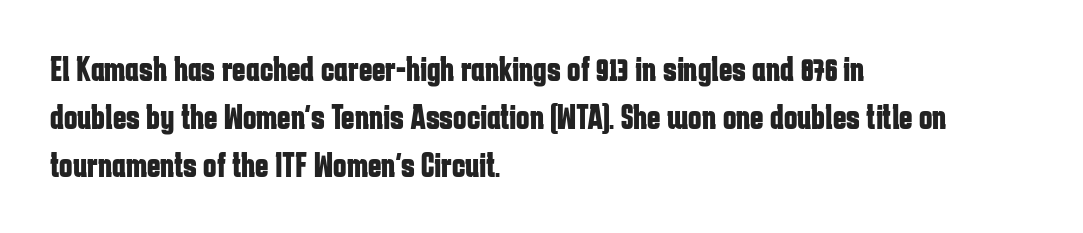
The image shows 36 px bold, condensed sans-serif type, upright; set left-aligned, normal line spacing (1.33x), normal letter spacing, not underlined; low stroke contrast and a medium x-height.
